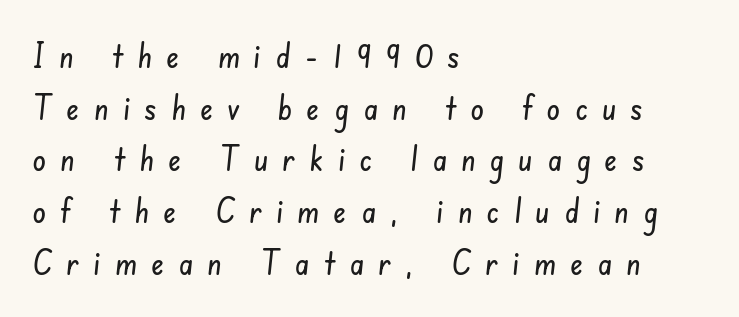
{"serif": "no", "width": "condensed", "stroke_contrast": "low", "x_height": "small", "monospaced": "no", "underline": "no", "align": "left", "line_spacing": "normal", "line_spacing_ratio": 1.52, "letter_spacing": "wide", "letter_spacing_em": 0.42, "glyph_px": 34}
